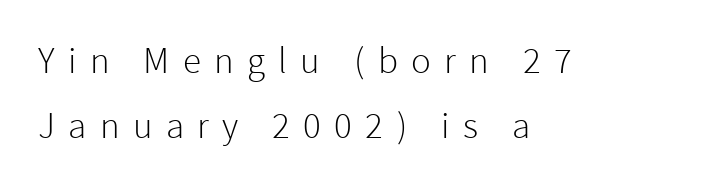
{"serif": "no", "italic": "no", "bold": "no", "weight": "light", "width": "normal", "stroke_contrast": "low", "x_height": "medium", "monospaced": "no", "underline": "no", "align": "left", "line_spacing_ratio": 1.77, "letter_spacing": "wide", "letter_spacing_em": 0.36, "glyph_px": 37}
